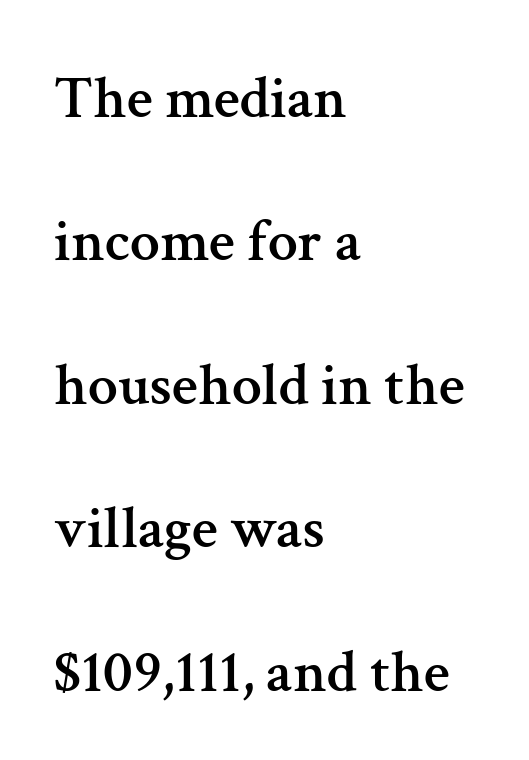
The image shows 60 px serif type, upright; set left-aligned, loose line spacing (2.39x), normal letter spacing, not underlined; medium stroke contrast and a medium x-height.
